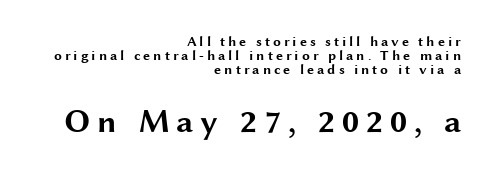
Q: Is the text bold? A: Yes.
Q: Is the text italic (slanted)? A: No, it is upright.
Q: Is the typeface a serif or a sans-serif typeface? A: Sans-serif.
Q: Is the text underlined? A: No.
Q: How is the paragraph aligned? A: Right-aligned.
Q: Is the spacing between letters normal or unusually wide? A: Unusually wide.
Q: Is the spacing between lines tight, normal or loose? A: Tight.
Q: Which block of text is set in a larger size, the first (top) or the second (bottom)? A: The second (bottom) one.
Q: Width (condensed, normal, or wide)? A: Wide.
Q: Stroke contrast? A: Medium.
Q: x-height? A: Medium.
Q: Monospaced? A: No.
